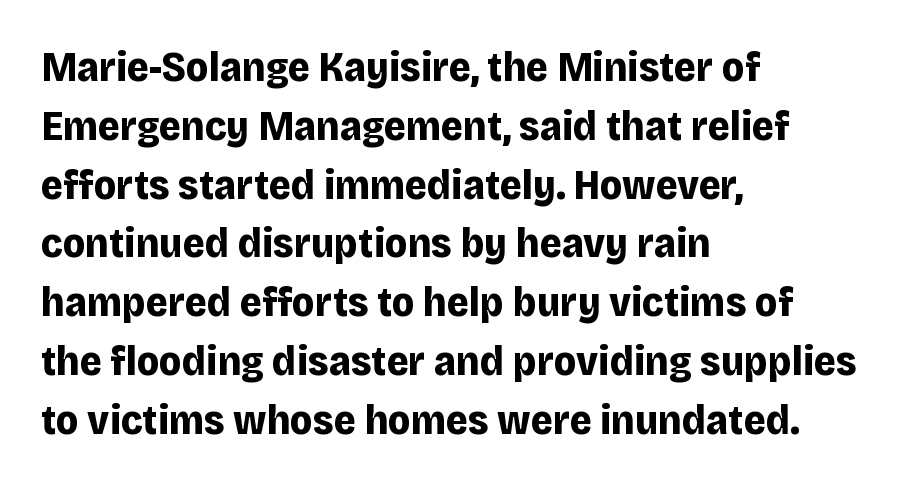
The typeface chosen for these lines omits serifs. This is roman type, the default non-slanted kind. On the weight axis this lands at bold, roughly 700. Think of a printed novel: that variable character pitch is what you see here. Compared with typical paragraphs, the rows here are spaced about the same. Decoration check: the copy has no underline.
